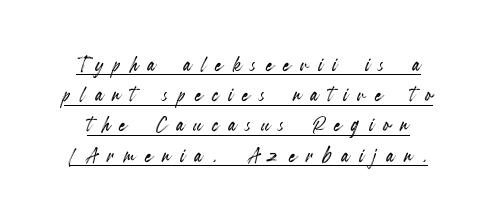
Reading down the column, the eye jumps only a short way to each next line. Does a line run under the words? Yes, clearly. Tracking here is generous; glyphs stand well apart from one another.
